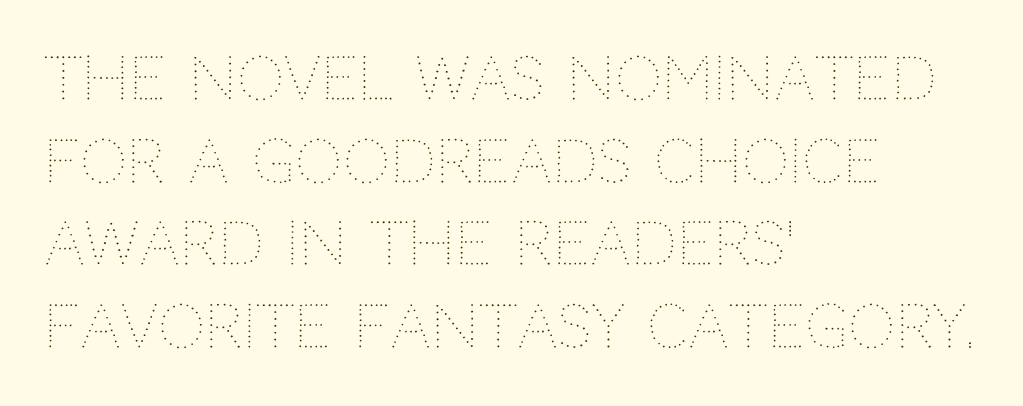
The image shows 59 px thin type, upright; set left-aligned, normal line spacing (1.4x), normal letter spacing, not underlined; medium stroke contrast and a large x-height.
